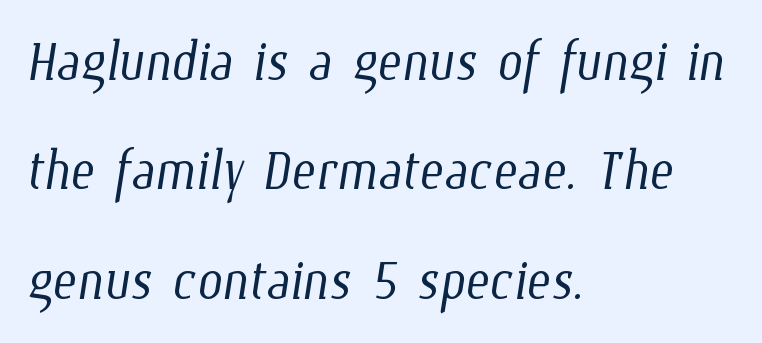
Q: Is the text bold? A: No.
Q: Is the text underlined? A: No.
Q: How is the paragraph aligned? A: Left-aligned.
Q: Is the spacing between letters normal or unusually wide? A: Normal.
Q: Is the spacing between lines tight, normal or loose? A: Normal.
Q: Width (condensed, normal, or wide)? A: Condensed.
Q: Stroke contrast? A: Low.
Q: x-height? A: Medium.
Q: Monospaced? A: No.
